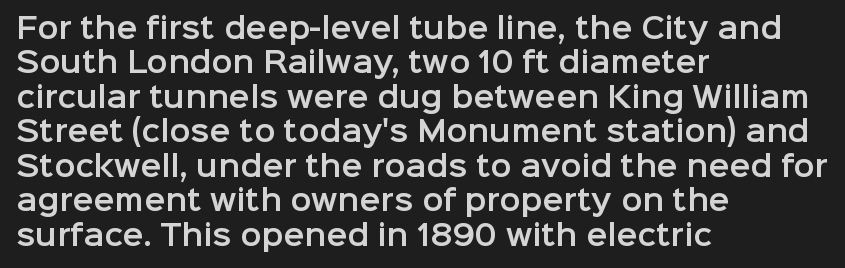
Q: Is the text italic (slanted)? A: No, it is upright.
Q: Is the typeface a serif or a sans-serif typeface? A: Sans-serif.
Q: Is the text underlined? A: No.
Q: How is the paragraph aligned? A: Left-aligned.
Q: Is the spacing between letters normal or unusually wide? A: Normal.
Q: Width (condensed, normal, or wide)? A: Normal.
Q: Stroke contrast? A: Low.
Q: x-height? A: Medium.
Q: Monospaced? A: No.
